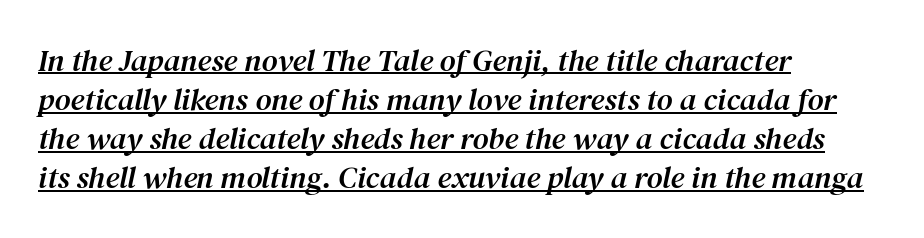
The image shows 31 px serif type, italic (leaning right); set left-aligned, normal line spacing (1.26x), normal letter spacing, underlined; medium stroke contrast and a medium x-height.
